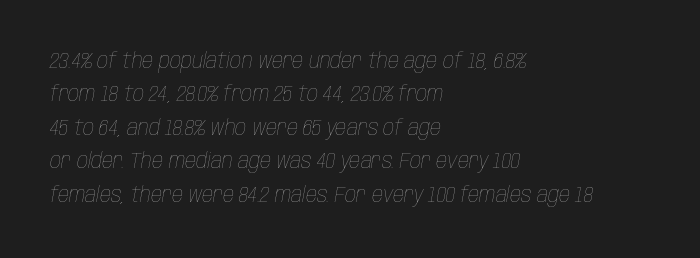
The strokes are not fattened; the text isn't bold. A typesetter would call this zero additional tracking. The area under the type is left untouched. Baseline-to-baseline distance is the conventional proportion of letter height.
